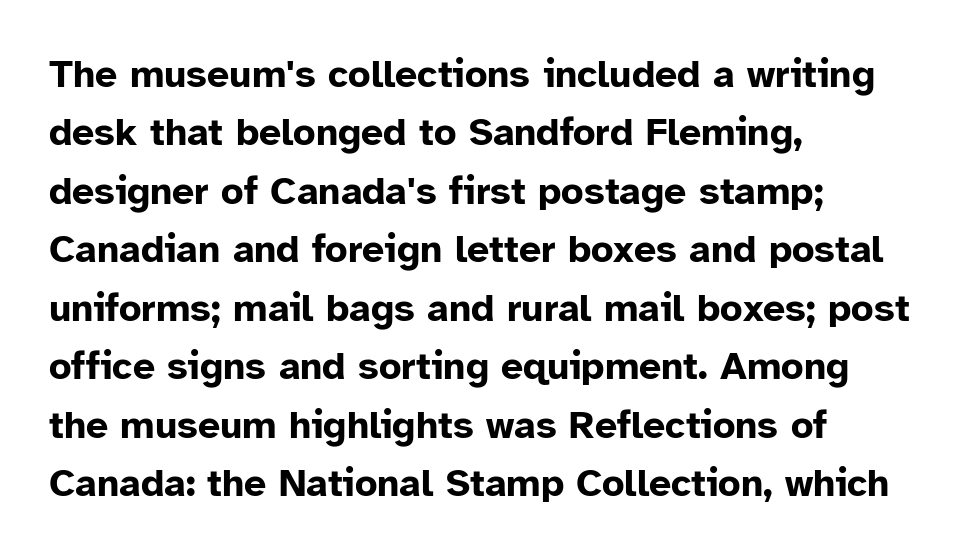
In terms of leading, this rendering sits right in the middle. The type sits square on the baseline with zero lean. A sans-serif font was chosen for this passage. Teacher's note: observe the even left margin — that is flush-left alignment. This sample uses plain, unmodified letter spacing. This sample has the flowing, uneven cadence of proportional lettering.
